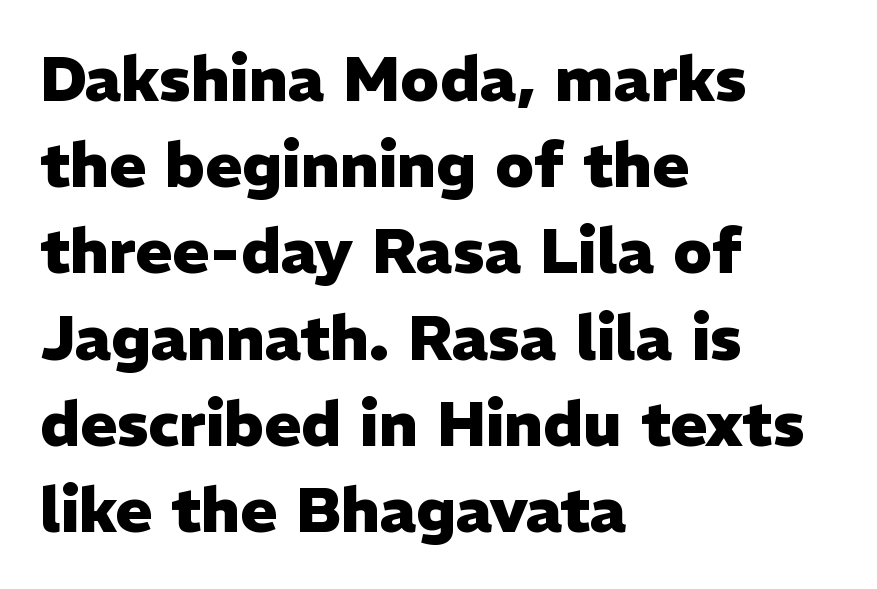
{"serif": "no", "italic": "no", "bold": "yes", "weight": "heavy", "width": "normal", "stroke_contrast": "low", "x_height": "medium", "monospaced": "no", "underline": "no", "align": "left", "line_spacing": "normal", "line_spacing_ratio": 1.39, "letter_spacing": "normal", "letter_spacing_em": 0.0, "glyph_px": 62}
